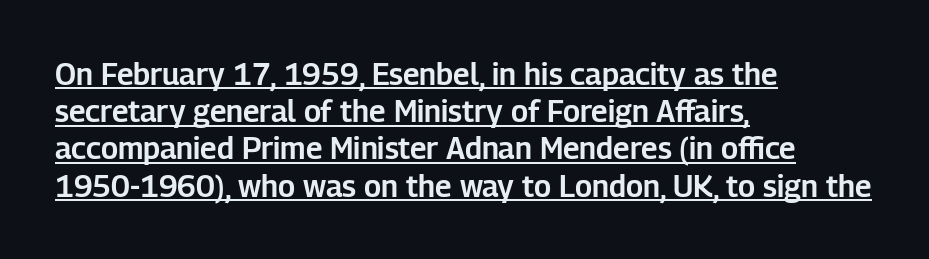
The image shows 30 px sans-serif type, upright; set left-aligned, line spacing 1.24x, normal letter spacing, underlined; low stroke contrast and a medium x-height.
